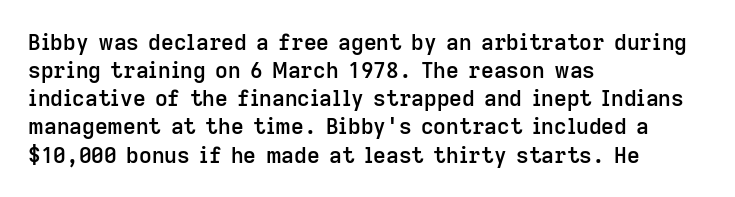
The image shows 22 px text type, upright; set left-aligned, normal line spacing (1.28x), normal letter spacing, not underlined.
